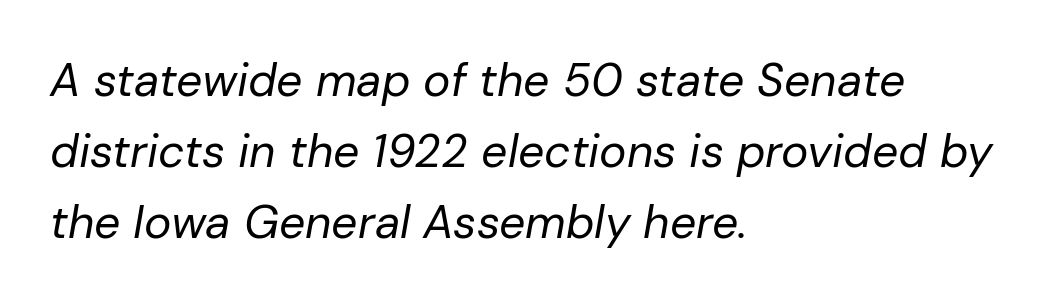
Q: Is the text bold? A: No.
Q: Is the text italic (slanted)? A: Yes, it leans right by about 10 degrees.
Q: Is the text underlined? A: No.
Q: How is the paragraph aligned? A: Left-aligned.
Q: Is the spacing between letters normal or unusually wide? A: Normal.
Q: Is the spacing between lines tight, normal or loose? A: Normal.
Q: Width (condensed, normal, or wide)? A: Normal.
Q: Stroke contrast? A: Low.
Q: x-height? A: Medium.
Q: Monospaced? A: No.
